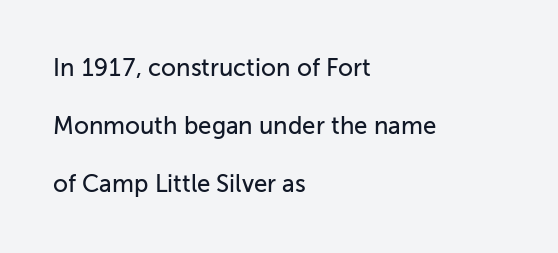
Loosely led — the rows are spread out. If you drew a ruler down the left edge, every line would touch it. It's the straight-up-and-down kind of type. The horizontal fit of the characters is conventional and even. Lines of text with bare space underneath.
